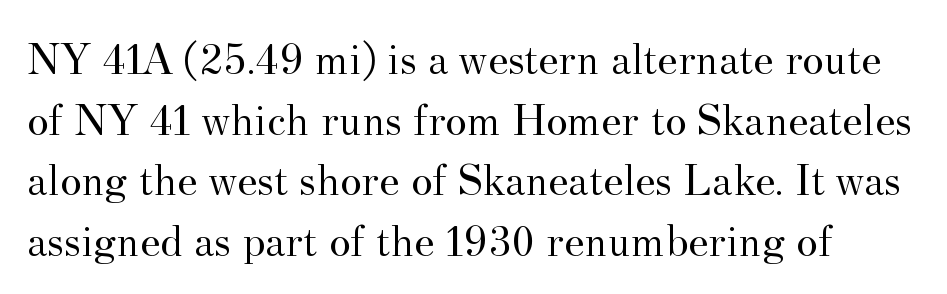
The image shows 46 px regular-weight serif type, upright; set normal line spacing (1.32x), normal letter spacing, not underlined; medium stroke contrast and a small x-height.
